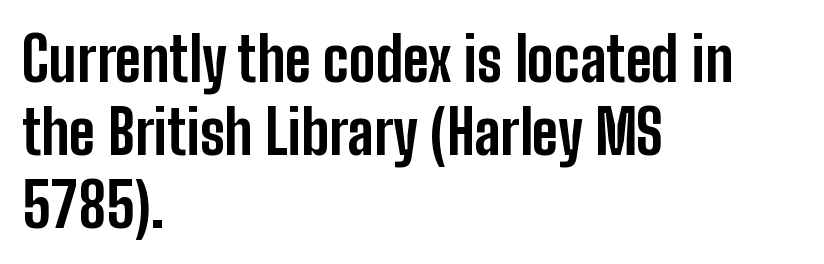
These lines are set flush left with a ragged right edge. The string is rendered with underlining switched off. Is the type bold? Yes — the strokes are clearly thick and heavy. This sample uses an upright cut, with every glyph sitting square on the baseline. The letters carry no serifs — their stems end cleanly without finishing strokes. This sample uses plain, unmodified letter spacing.
